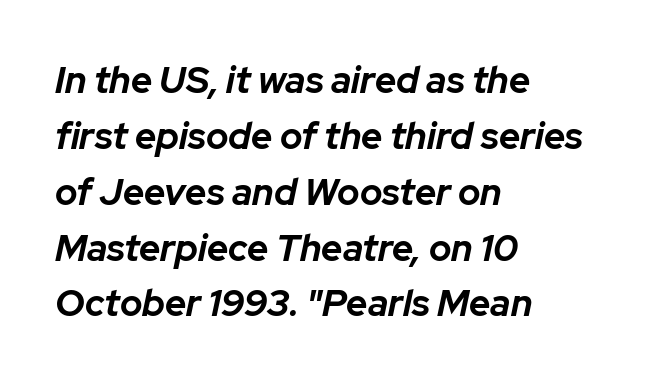
The image shows 37 px bold type, italic (leaning right); set left-aligned, normal line spacing (1.51x), normal letter spacing, not underlined; low stroke contrast and a medium x-height.
